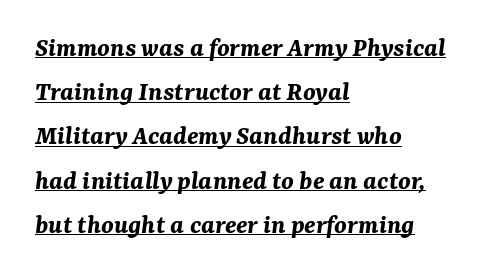
The line texture is even and compact thanks to regular tracking. The letters advance in unequal steps, a hallmark of proportional type. These lines were composed using italics. Where is the straight margin? On the left. Each glyph is drawn with heavy, bold strokes.
